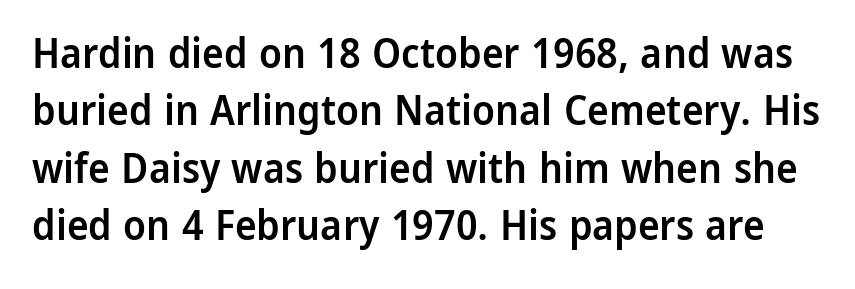
Descender tails drop into unmarked territory. The letters advance in unequal steps, a hallmark of proportional type. Do the letters lean? They stand straight. The passage shown has conventional tracking throughout. What's the leading like? Ordinary, nothing unusual.
